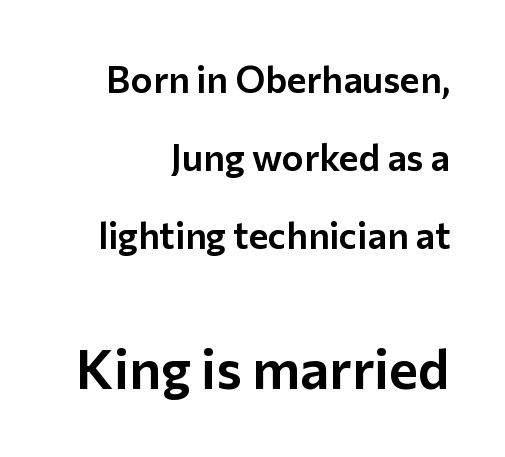
The letters advance in unequal steps, a hallmark of proportional type. Descenders hang freely into open space. The designer went with a sans here, leaving each stem footless. The gaps between neighbouring characters are ordinary and unremarkable. Layout note: lines flush right.
